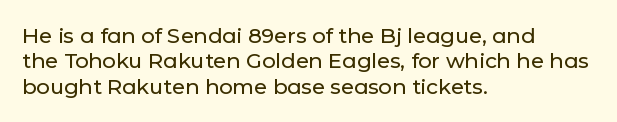
Short and long lines alike share a common starting point at left. Letters rest on an invisible, unmarked baseline. No extra tracking has been applied to these lines. Is there any slant? The stems are plumb.
